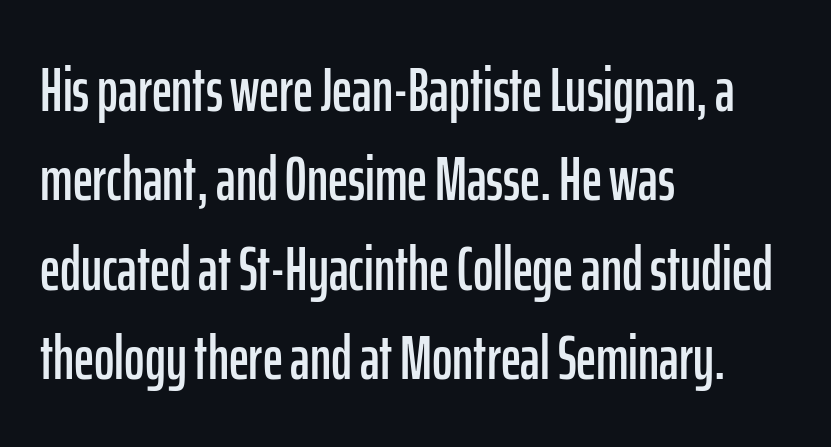
The image shows 62 px condensed sans-serif type, upright; set left-aligned, normal line spacing (1.44x), normal letter spacing, not underlined; low stroke contrast and a medium x-height.
